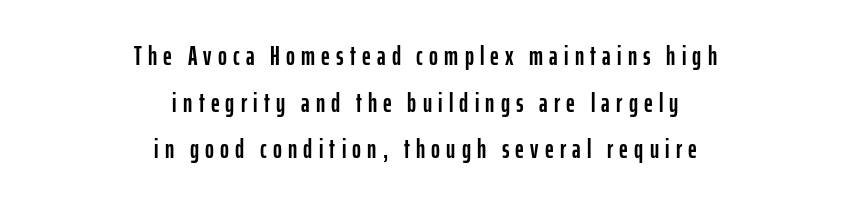
{"italic": "no", "underline": "no", "align": "center", "line_spacing_ratio": 1.73, "letter_spacing": "wide", "letter_spacing_em": 0.23, "glyph_px": 27}
